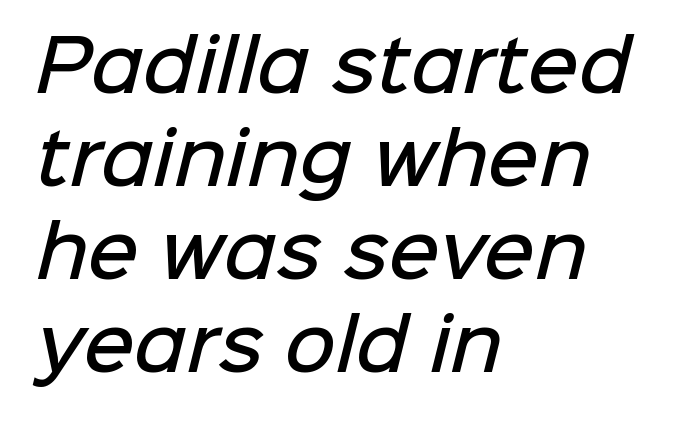
{"serif": "no", "bold": "semi", "weight": "semibold", "width": "normal", "stroke_contrast": "low", "x_height": "medium", "monospaced": "no", "underline": "no", "align": "left", "line_spacing": "normal", "line_spacing_ratio": 1.33, "letter_spacing": "normal", "letter_spacing_em": 0.0, "glyph_px": 70}
